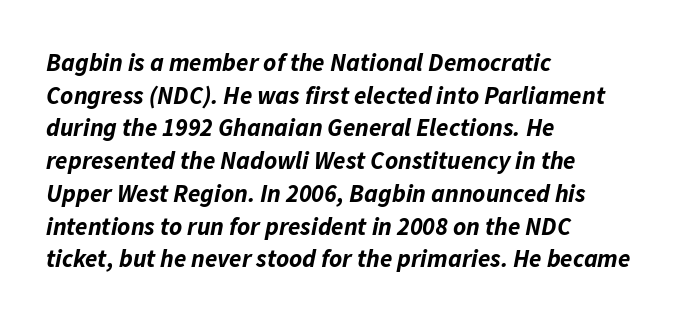
Q: Is the text bold? A: Yes.
Q: Is the text italic (slanted)? A: Yes, it leans right by about 11 degrees.
Q: Is the text underlined? A: No.
Q: How is the paragraph aligned? A: Left-aligned.
Q: Is the spacing between letters normal or unusually wide? A: Normal.
Q: Is the spacing between lines tight, normal or loose? A: Normal.
